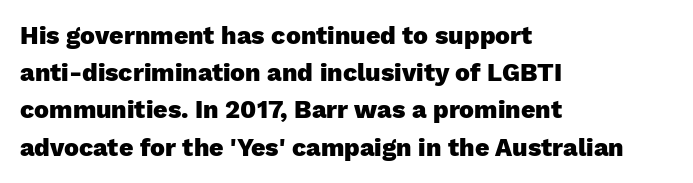
Q: Is the text bold? A: Yes.
Q: Is the text italic (slanted)? A: No, it is upright.
Q: Is the text underlined? A: No.
Q: How is the paragraph aligned? A: Left-aligned.
Q: Is the spacing between letters normal or unusually wide? A: Normal.
Q: Is the spacing between lines tight, normal or loose? A: Normal.
